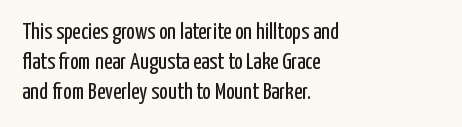
{"italic": "no", "bold": "no", "underline": "no", "align": "left", "line_spacing": "normal", "line_spacing_ratio": 1.31, "letter_spacing": "normal", "letter_spacing_em": 0.0, "glyph_px": 23}
